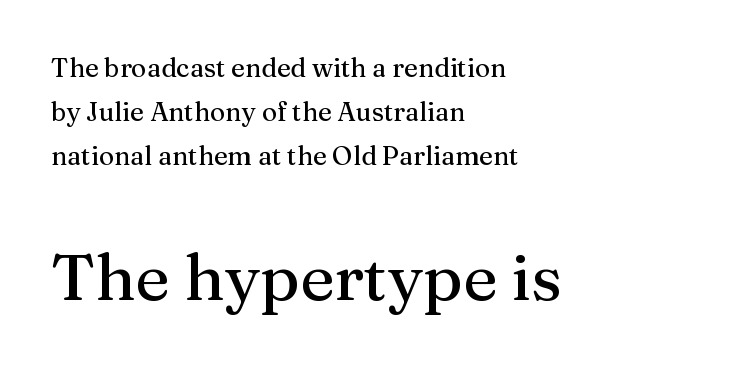
Q: Is the text italic (slanted)? A: No, it is upright.
Q: Is the typeface a serif or a sans-serif typeface? A: Serif.
Q: Is the text underlined? A: No.
Q: How is the paragraph aligned? A: Left-aligned.
Q: Is the spacing between letters normal or unusually wide? A: Normal.
Q: Is the spacing between lines tight, normal or loose? A: Normal.
Q: Which block of text is set in a larger size, the first (top) or the second (bottom)? A: The second (bottom) one.
Q: Width (condensed, normal, or wide)? A: Normal.
Q: Stroke contrast? A: Medium.
Q: x-height? A: Medium.
Q: Monospaced? A: No.
